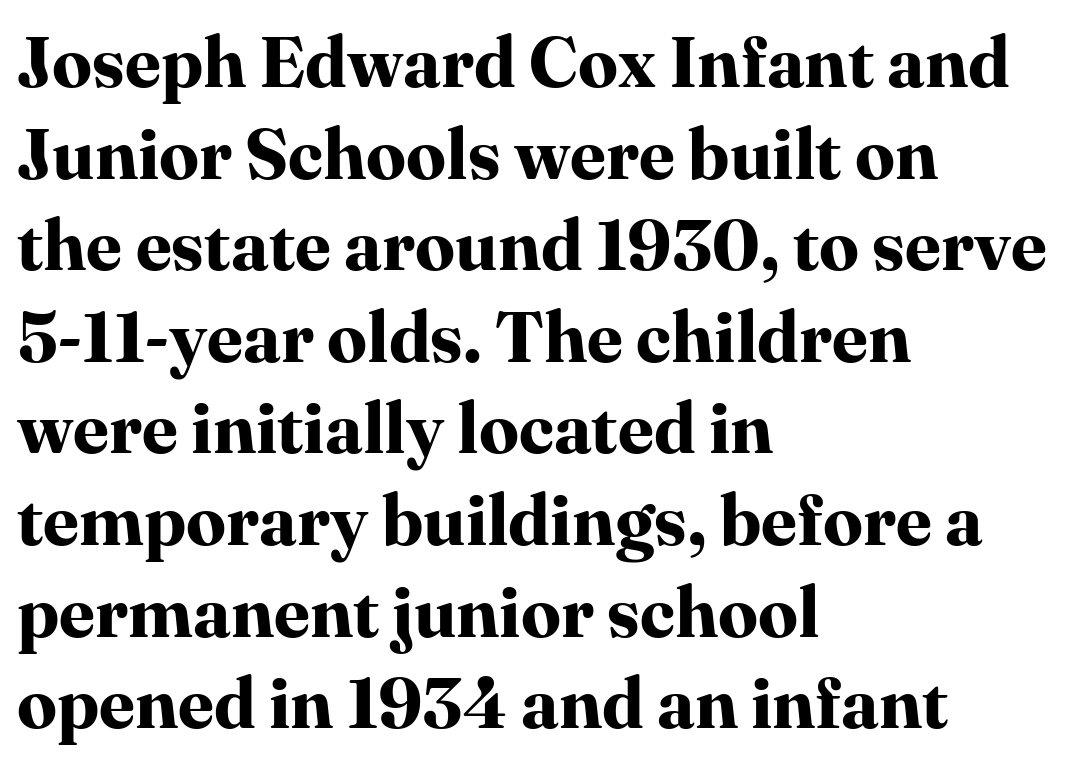
The image shows 71 px bold serif type, upright; set left-aligned, normal line spacing (1.29x), normal letter spacing, not underlined; high stroke contrast and a medium x-height.
